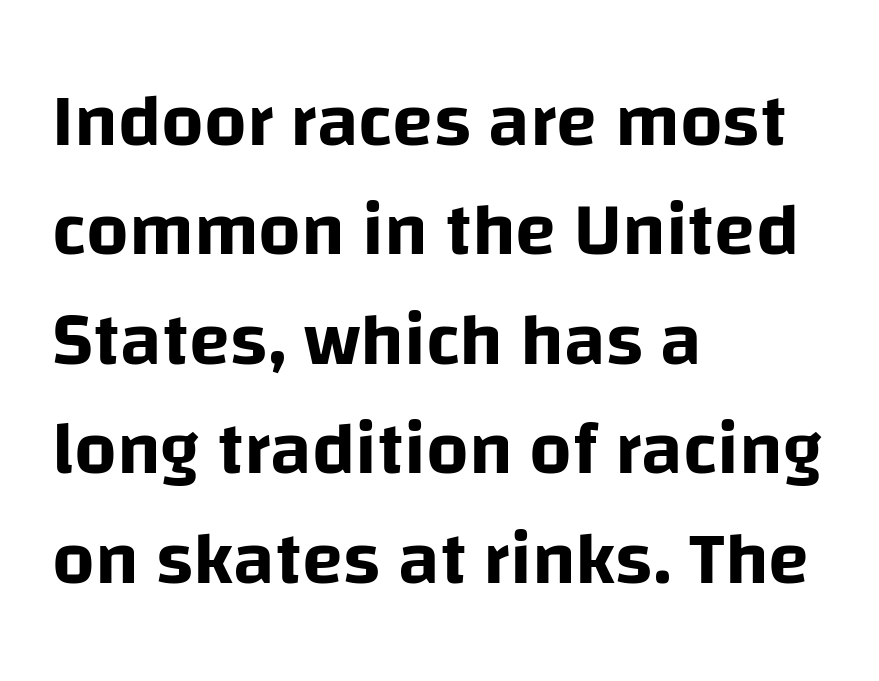
These lines keep a tight, regular rhythm from letter to letter. The text was rendered using a sans face with plain stroke endings. Ordinary non-slanted type is in use. How would I describe the line gaps? Plain and ordinary.
